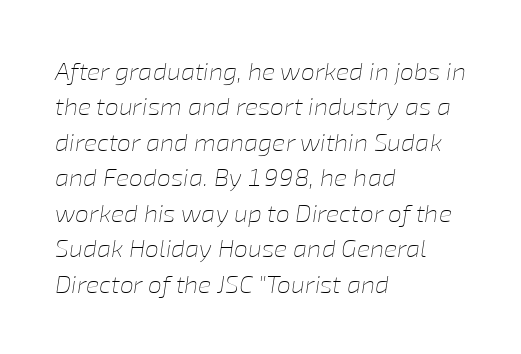
Q: Is the text bold? A: No.
Q: Is the text italic (slanted)? A: Yes, it leans right by about 8 degrees.
Q: Is the text underlined? A: No.
Q: How is the paragraph aligned? A: Left-aligned.
Q: Is the spacing between letters normal or unusually wide? A: Normal.
Q: Is the spacing between lines tight, normal or loose? A: Normal.
